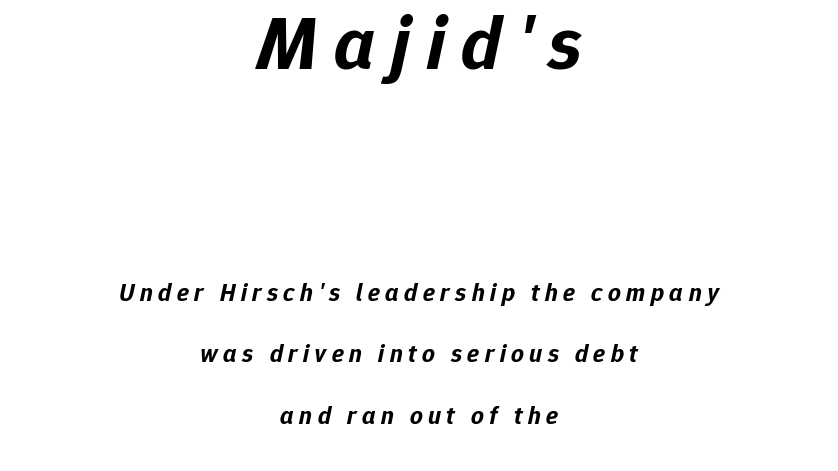
{"italic": "yes", "lean": "right", "slant_degrees": 12, "bold": "yes", "weight": "bold", "width": "normal", "stroke_contrast": "low", "x_height": "medium", "monospaced": "no", "underline": "no", "align": "center", "line_spacing": "loose", "line_spacing_ratio": 2.47, "letter_spacing": "wide", "letter_spacing_em": 0.22, "larger_block": "first", "size_ratio": 3.04, "glyph_px": 76}
